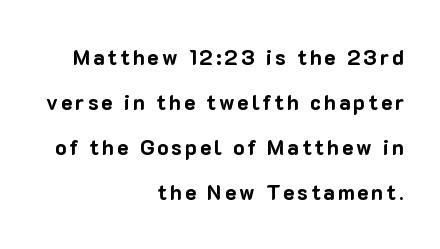
Airy leading. Each row of text sits above clean, open space. In CSS terms this would be text-align: right. Set as a true bold cut, around the 700 mark. This is roman type, the default non-slanted kind.
